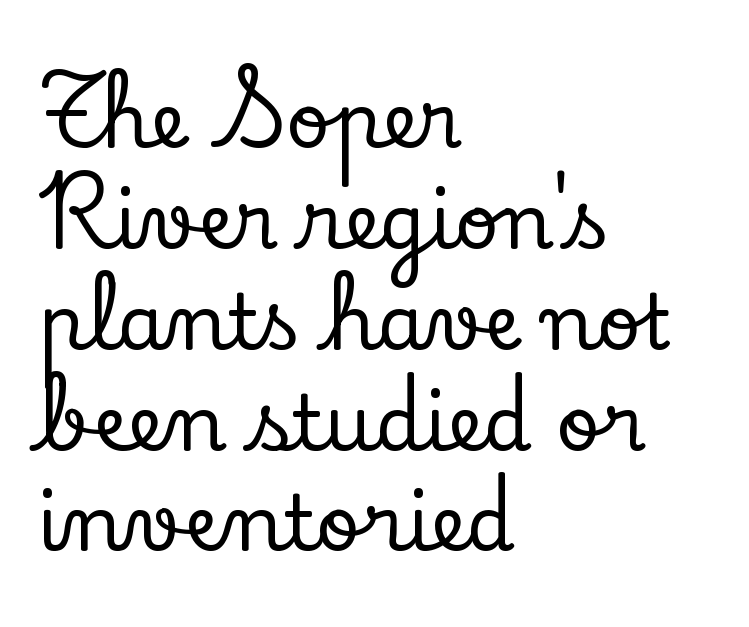
The image shows 77 px serif type, upright; set left-aligned, normal line spacing (1.31x), normal letter spacing, not underlined; low stroke contrast and a small x-height.
